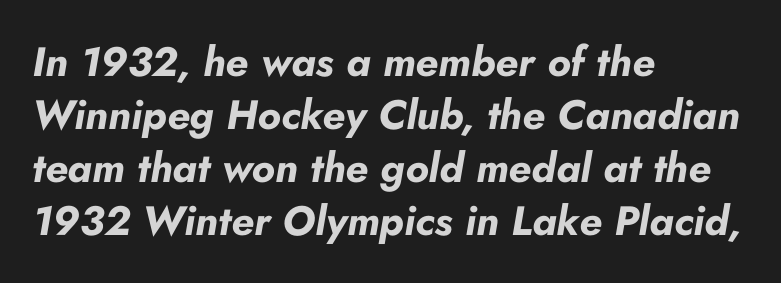
The image shows 41 px bold type, italic (leaning right); set left-aligned, normal line spacing (1.29x), normal letter spacing, not underlined; low stroke contrast and a small x-height.
